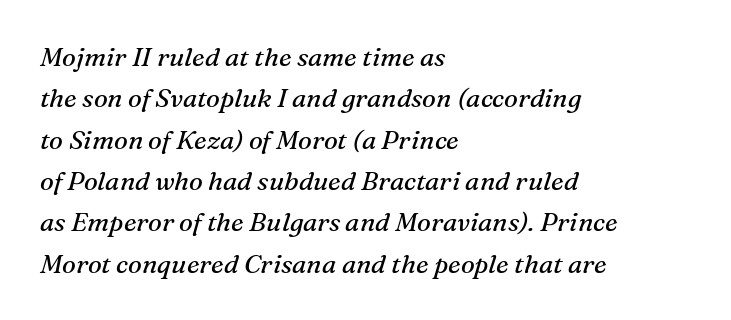
The image shows 26 px text type, italic (leaning right); set left-aligned, normal line spacing (1.59x), normal letter spacing, not underlined.
